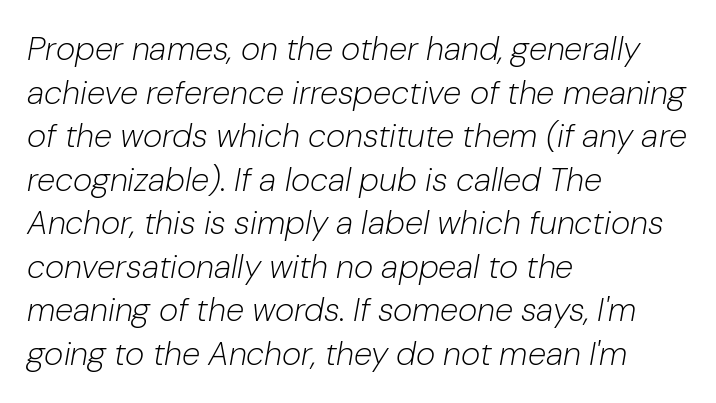
{"italic": "yes", "lean": "right", "slant_degrees": 10, "bold": "no", "weight": "light", "width": "normal", "stroke_contrast": "low", "x_height": "medium", "monospaced": "no", "underline": "no", "align": "left", "line_spacing": "normal", "line_spacing_ratio": 1.32, "letter_spacing": "normal", "letter_spacing_em": 0.0, "glyph_px": 33}
